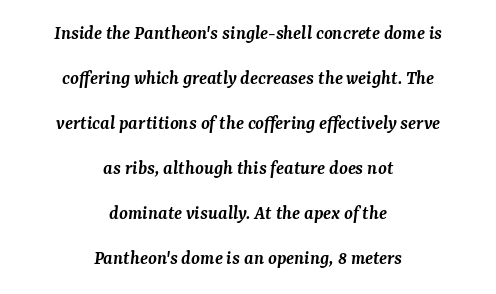
Q: Is the text bold? A: Semi-bold.
Q: Is the text italic (slanted)? A: Yes, it leans right by about 7 degrees.
Q: Is the text underlined? A: No.
Q: How is the paragraph aligned? A: Centered.
Q: Is the spacing between letters normal or unusually wide? A: Normal.
Q: Is the spacing between lines tight, normal or loose? A: Loose.
